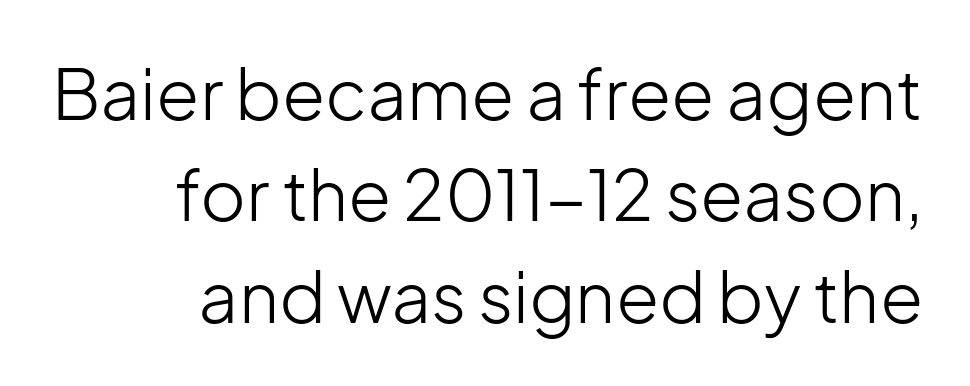
The rows are spaced the way most documents space them. Decoration check: the copy has no underline. Standard letterfit; no display-style spreading of the glyphs. Spacing verdict: proportional, widths tailored to each character.
